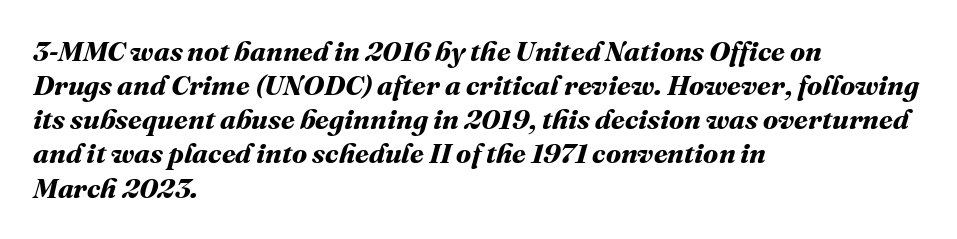
The image shows 28 px bold type; set left-aligned, line spacing 1.22x, normal letter spacing, not underlined; medium stroke contrast and a medium x-height.
